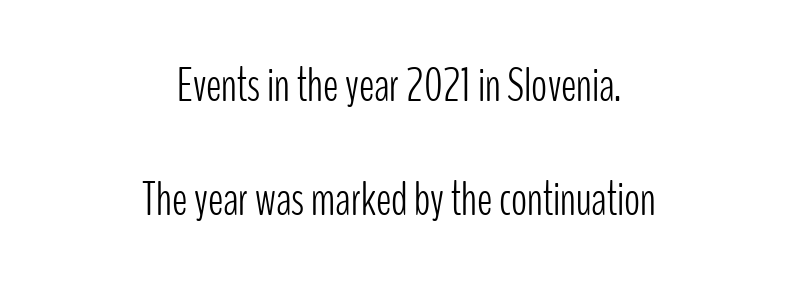
The image shows 47 px light, condensed sans-serif type, upright; set centered, loose line spacing (2.43x), normal letter spacing, not underlined; low stroke contrast and a medium x-height.
